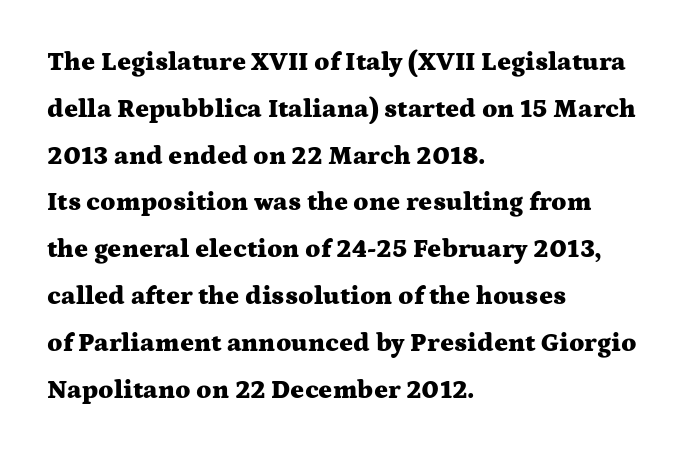
The image shows 26 px bold type, upright; set left-aligned, line spacing 1.8x, normal letter spacing, not underlined.
